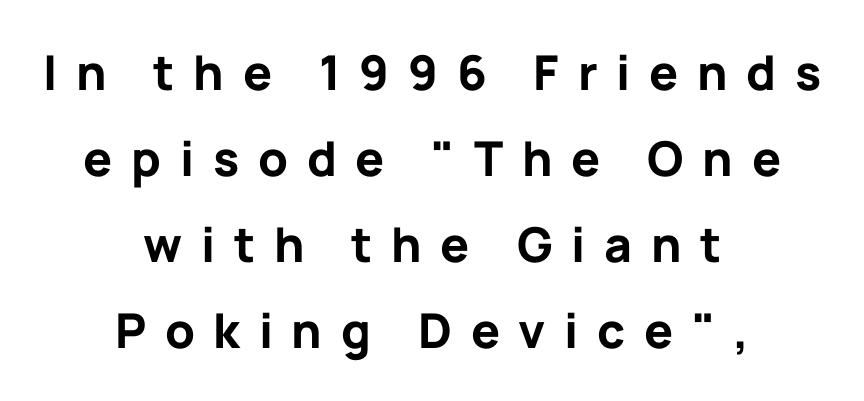
Q: Is the text bold? A: Yes.
Q: Is the text italic (slanted)? A: No, it is upright.
Q: Is the typeface a serif or a sans-serif typeface? A: Sans-serif.
Q: Is the text underlined? A: No.
Q: How is the paragraph aligned? A: Centered.
Q: Is the spacing between letters normal or unusually wide? A: Unusually wide.
Q: Width (condensed, normal, or wide)? A: Normal.
Q: Stroke contrast? A: Low.
Q: x-height? A: Medium.
Q: Monospaced? A: No.
